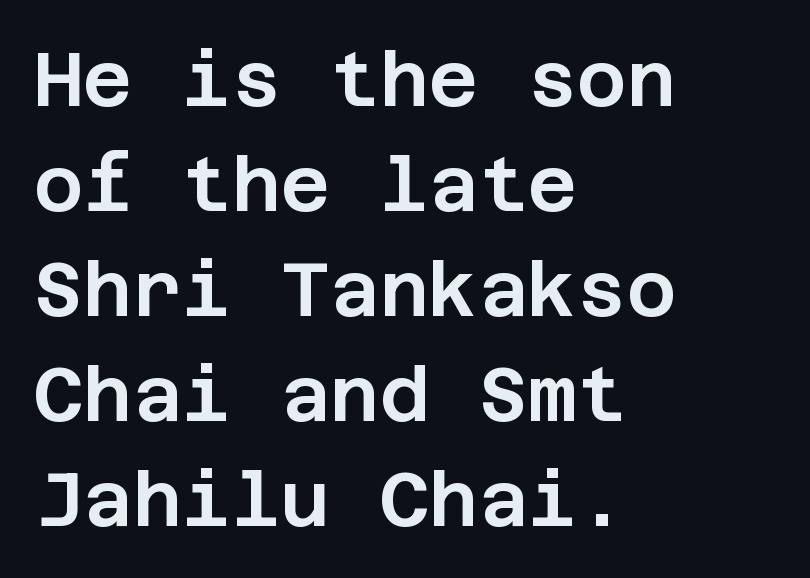
{"serif": "no", "italic": "no", "width": "normal", "stroke_contrast": "low", "x_height": "large", "underline": "no", "align": "left", "line_spacing": "normal", "line_spacing_ratio": 1.38, "letter_spacing": "normal", "letter_spacing_em": 0.0, "glyph_px": 76}
